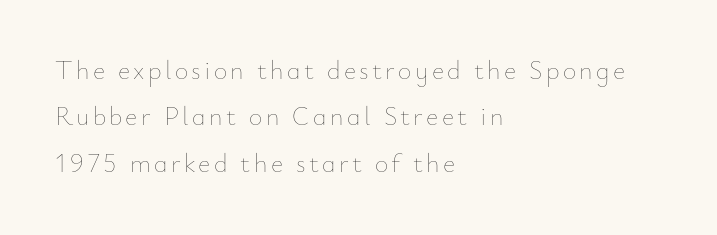
Q: Is the text bold? A: No.
Q: Is the text italic (slanted)? A: No, it is upright.
Q: Is the text underlined? A: No.
Q: How is the paragraph aligned? A: Left-aligned.
